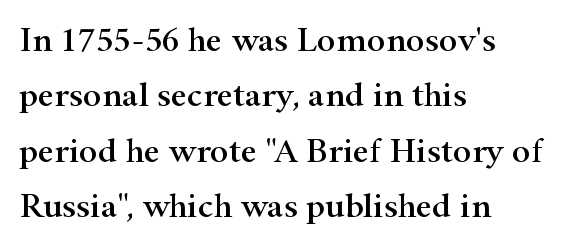
Q: Is the text italic (slanted)? A: No, it is upright.
Q: Is the typeface a serif or a sans-serif typeface? A: Serif.
Q: Is the text underlined? A: No.
Q: How is the paragraph aligned? A: Left-aligned.
Q: Is the spacing between letters normal or unusually wide? A: Normal.
Q: Is the spacing between lines tight, normal or loose? A: Normal.
Q: Width (condensed, normal, or wide)? A: Wide.
Q: Stroke contrast? A: High.
Q: x-height? A: Small.
Q: Monospaced? A: No.
